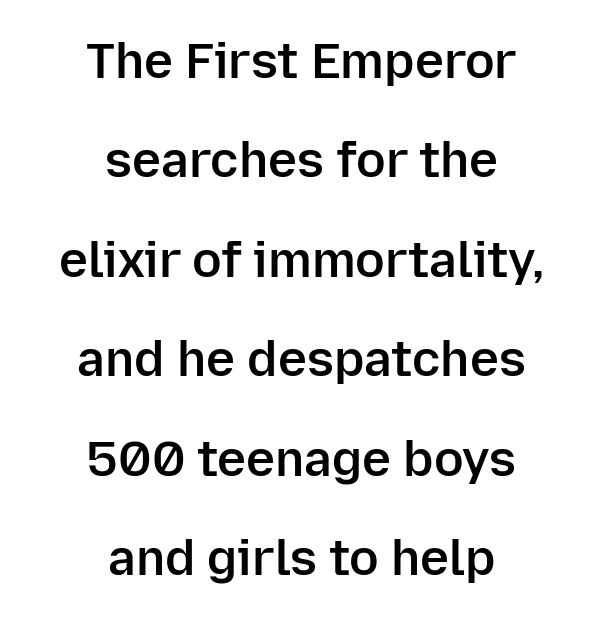
{"serif": "no", "italic": "no", "bold": "semi", "weight": "semibold", "width": "normal", "stroke_contrast": "low", "x_height": "medium", "monospaced": "no", "underline": "no", "align": "center", "line_spacing": "loose", "line_spacing_ratio": 2.03, "letter_spacing": "normal", "letter_spacing_em": 0.0, "glyph_px": 49}
